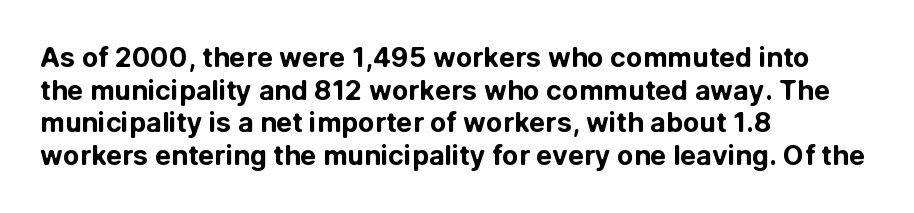
Q: Is the text bold? A: Yes.
Q: Is the text italic (slanted)? A: No, it is upright.
Q: Is the text underlined? A: No.
Q: How is the paragraph aligned? A: Left-aligned.
Q: Is the spacing between letters normal or unusually wide? A: Normal.
